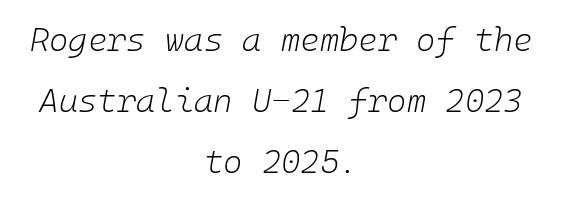
Q: Is the text bold? A: No.
Q: Is the text italic (slanted)? A: Yes, it leans right by about 10 degrees.
Q: Is the text underlined? A: No.
Q: How is the paragraph aligned? A: Centered.
Q: Is the spacing between letters normal or unusually wide? A: Normal.
Q: Width (condensed, normal, or wide)? A: Normal.
Q: Stroke contrast? A: Low.
Q: x-height? A: Medium.
